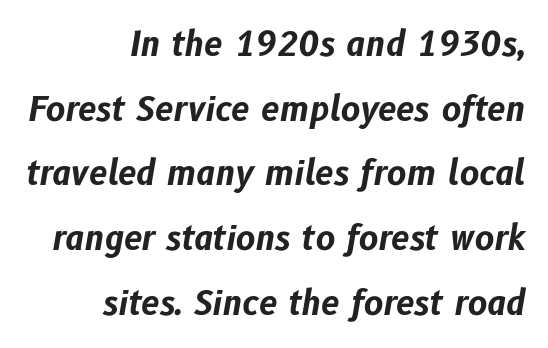
The image shows 33 px bold type, italic (leaning right); set right-aligned, loose line spacing (1.96x), normal letter spacing, not underlined; low stroke contrast and a medium x-height.
